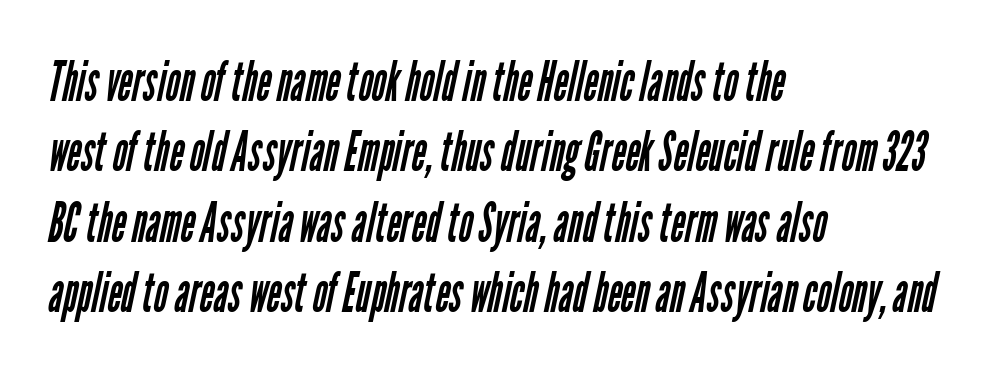
Q: Is the text bold? A: No.
Q: Is the typeface a serif or a sans-serif typeface? A: Sans-serif.
Q: Is the text underlined? A: No.
Q: How is the paragraph aligned? A: Left-aligned.
Q: Is the spacing between letters normal or unusually wide? A: Normal.
Q: Is the spacing between lines tight, normal or loose? A: Normal.
Q: Width (condensed, normal, or wide)? A: Condensed.
Q: Stroke contrast? A: Low.
Q: x-height? A: Medium.
Q: Monospaced? A: No.
